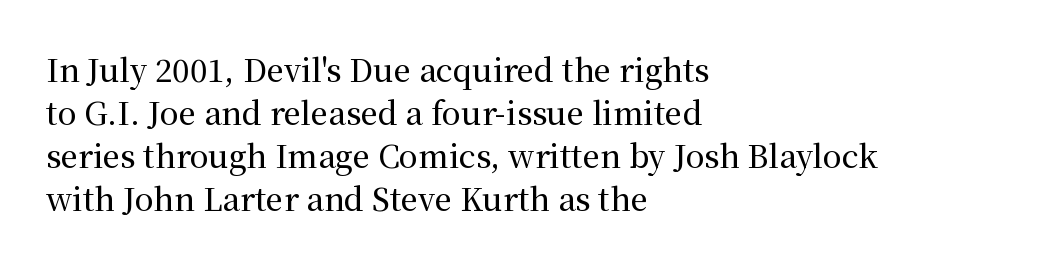
Q: Is the text italic (slanted)? A: No, it is upright.
Q: Is the typeface a serif or a sans-serif typeface? A: Serif.
Q: Is the text underlined? A: No.
Q: How is the paragraph aligned? A: Left-aligned.
Q: Is the spacing between letters normal or unusually wide? A: Normal.
Q: Is the spacing between lines tight, normal or loose? A: Normal.
Q: Width (condensed, normal, or wide)? A: Normal.
Q: Stroke contrast? A: Medium.
Q: x-height? A: Medium.
Q: Monospaced? A: No.
